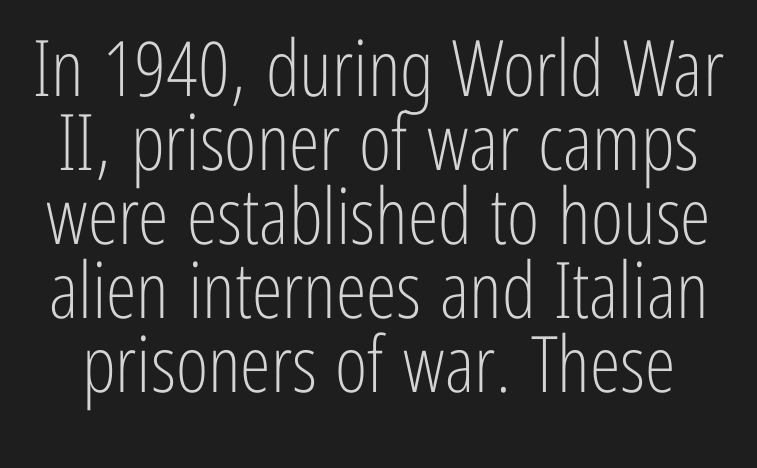
Q: Is the text bold? A: No.
Q: Is the text italic (slanted)? A: No, it is upright.
Q: Is the typeface a serif or a sans-serif typeface? A: Sans-serif.
Q: Is the text underlined? A: No.
Q: Is the spacing between letters normal or unusually wide? A: Normal.
Q: Is the spacing between lines tight, normal or loose? A: Tight.
Q: Width (condensed, normal, or wide)? A: Condensed.
Q: Stroke contrast? A: Low.
Q: x-height? A: Medium.
Q: Monospaced? A: No.
